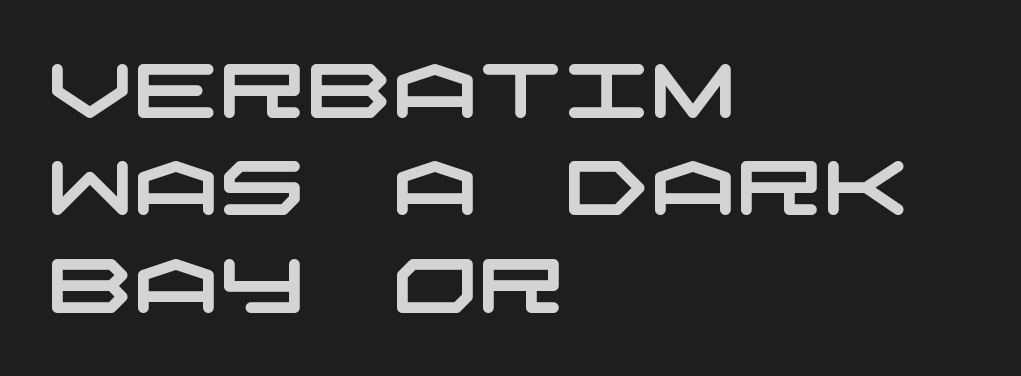
Q: Is the typeface a serif or a sans-serif typeface? A: Sans-serif.
Q: Is the text underlined? A: No.
Q: How is the paragraph aligned? A: Left-aligned.
Q: Is the spacing between letters normal or unusually wide? A: Normal.
Q: Is the spacing between lines tight, normal or loose? A: Normal.
Q: Width (condensed, normal, or wide)? A: Wide.
Q: Stroke contrast? A: Low.
Q: x-height? A: Large.
